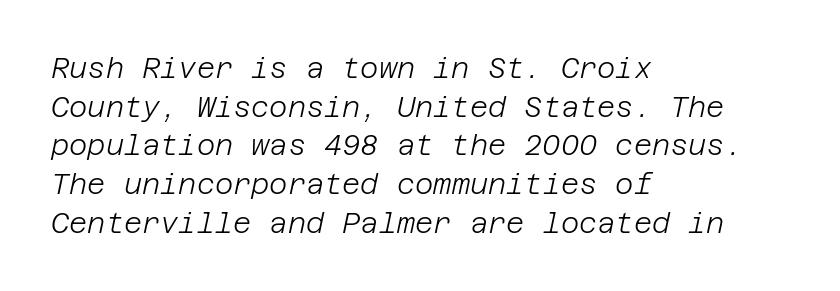
The image shows 28 px light type, italic (leaning right); set left-aligned, normal line spacing (1.38x), normal letter spacing, not underlined; low stroke contrast and a large x-height.
